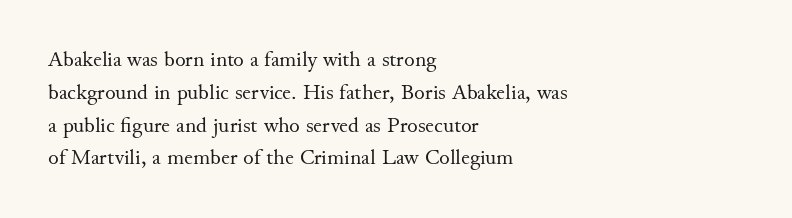
Q: Is the text bold? A: No.
Q: Is the text italic (slanted)? A: No, it is upright.
Q: Is the text underlined? A: No.
Q: How is the paragraph aligned? A: Left-aligned.
Q: Is the spacing between letters normal or unusually wide? A: Normal.
Q: Is the spacing between lines tight, normal or loose? A: Normal.
